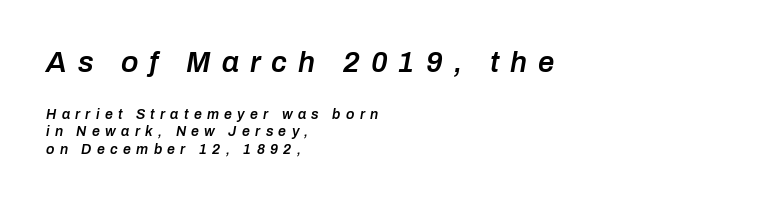
Q: Is the text bold? A: Semi-bold.
Q: Is the text italic (slanted)? A: Yes, it leans right by about 10 degrees.
Q: Is the text underlined? A: No.
Q: How is the paragraph aligned? A: Left-aligned.
Q: Is the spacing between letters normal or unusually wide? A: Unusually wide.
Q: Is the spacing between lines tight, normal or loose? A: Normal.
Q: Which block of text is set in a larger size, the first (top) or the second (bottom)? A: The first (top) one.
Q: Width (condensed, normal, or wide)? A: Normal.
Q: Stroke contrast? A: Low.
Q: x-height? A: Medium.
Q: Monospaced? A: No.
